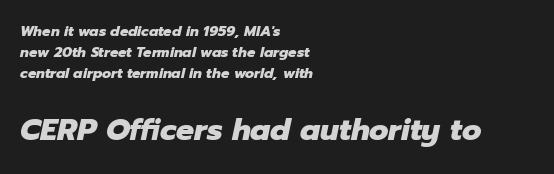
Q: Is the text bold? A: Yes.
Q: Is the text italic (slanted)? A: Yes, it leans right by about 12 degrees.
Q: Is the text underlined? A: No.
Q: How is the paragraph aligned? A: Left-aligned.
Q: Is the spacing between letters normal or unusually wide? A: Normal.
Q: Is the spacing between lines tight, normal or loose? A: Normal.
Q: Which block of text is set in a larger size, the first (top) or the second (bottom)? A: The second (bottom) one.
Q: Width (condensed, normal, or wide)? A: Normal.
Q: Stroke contrast? A: Low.
Q: x-height? A: Medium.
Q: Monospaced? A: No.
